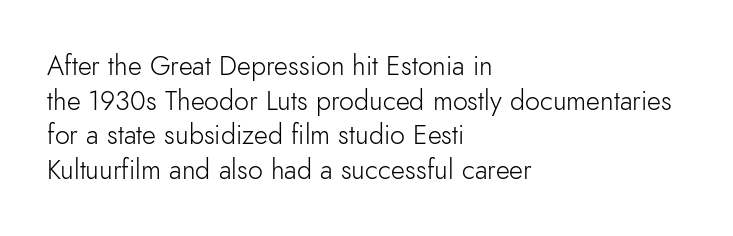
The image shows 27 px text type, upright; set left-aligned, normal line spacing (1.28x), normal letter spacing, not underlined.
